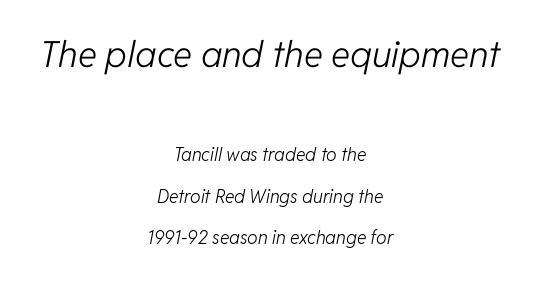
Q: Is the text bold? A: No.
Q: Is the text italic (slanted)? A: Yes, it leans right by about 11 degrees.
Q: Is the text underlined? A: No.
Q: How is the paragraph aligned? A: Centered.
Q: Is the spacing between letters normal or unusually wide? A: Normal.
Q: Is the spacing between lines tight, normal or loose? A: Loose.
Q: Which block of text is set in a larger size, the first (top) or the second (bottom)? A: The first (top) one.
Q: Width (condensed, normal, or wide)? A: Normal.
Q: Stroke contrast? A: Low.
Q: x-height? A: Medium.
Q: Monospaced? A: No.
